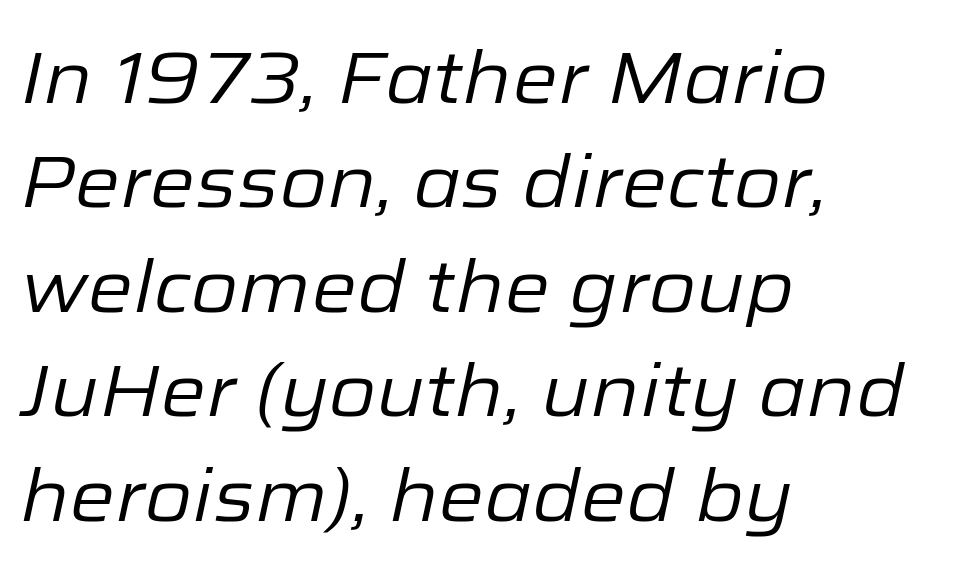
{"italic": "yes", "lean": "right", "slant_degrees": 12, "bold": "no", "weight": "regular", "width": "normal", "stroke_contrast": "low", "x_height": "medium", "monospaced": "no", "underline": "no", "align": "left", "line_spacing": "normal", "line_spacing_ratio": 1.43, "letter_spacing": "normal", "letter_spacing_em": 0.0, "glyph_px": 73}
